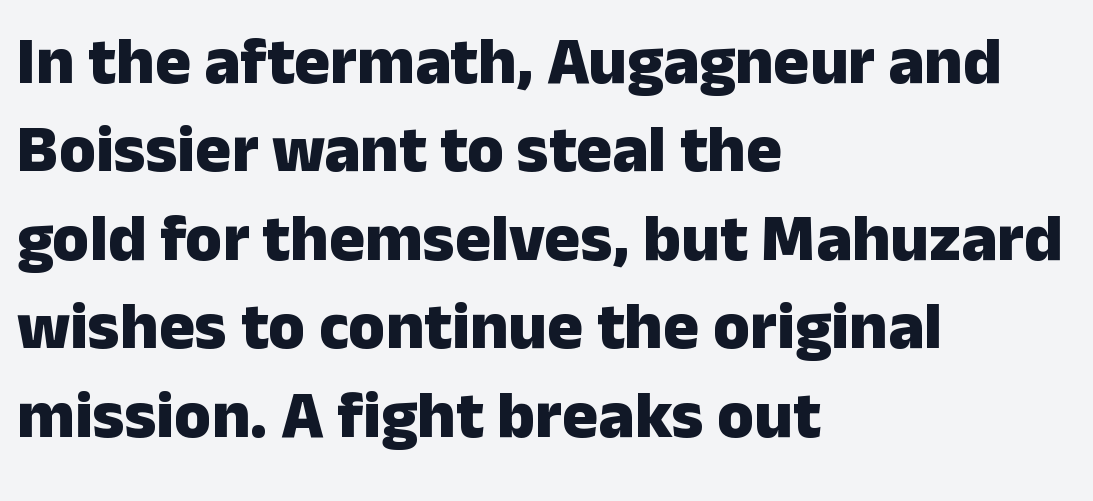
The image shows 67 px heavy sans-serif type, upright; set left-aligned, normal line spacing (1.32x), normal letter spacing, not underlined; low stroke contrast and a medium x-height.
